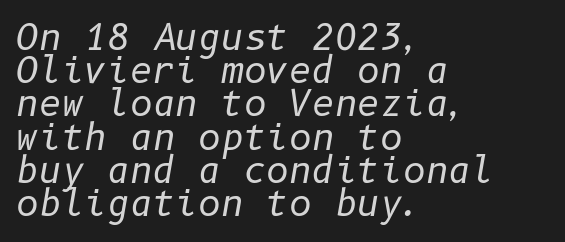
Q: Is the text bold? A: No.
Q: Is the text italic (slanted)? A: Yes, it leans right by about 10 degrees.
Q: Is the text underlined? A: No.
Q: How is the paragraph aligned? A: Left-aligned.
Q: Is the spacing between letters normal or unusually wide? A: Normal.
Q: Is the spacing between lines tight, normal or loose? A: Tight.
Q: Width (condensed, normal, or wide)? A: Normal.
Q: Stroke contrast? A: Low.
Q: x-height? A: Medium.
